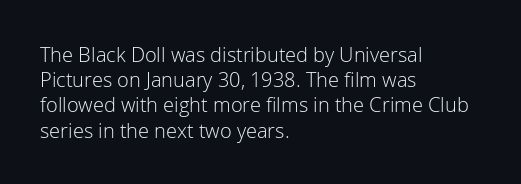
Q: Is the text bold? A: No.
Q: Is the text italic (slanted)? A: No, it is upright.
Q: Is the text underlined? A: No.
Q: How is the paragraph aligned? A: Left-aligned.
Q: Is the spacing between letters normal or unusually wide? A: Normal.
Q: Is the spacing between lines tight, normal or loose? A: Normal.
